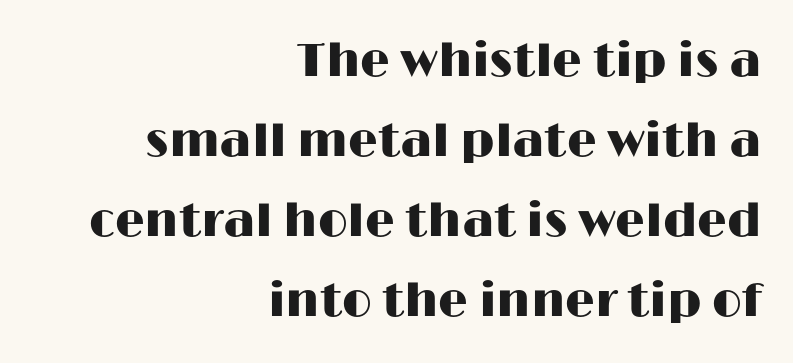
The text block is weighted toward the right margin, trailing off unevenly leftward. Look at the tracking — it's just the regular setting, nothing added. Typographically, this falls in the sans-serif category. Anything drawn beneath the words? Only blank space. Is there any slant? The stems are plumb. Think of a printed novel: that variable character pitch is what you see here.
